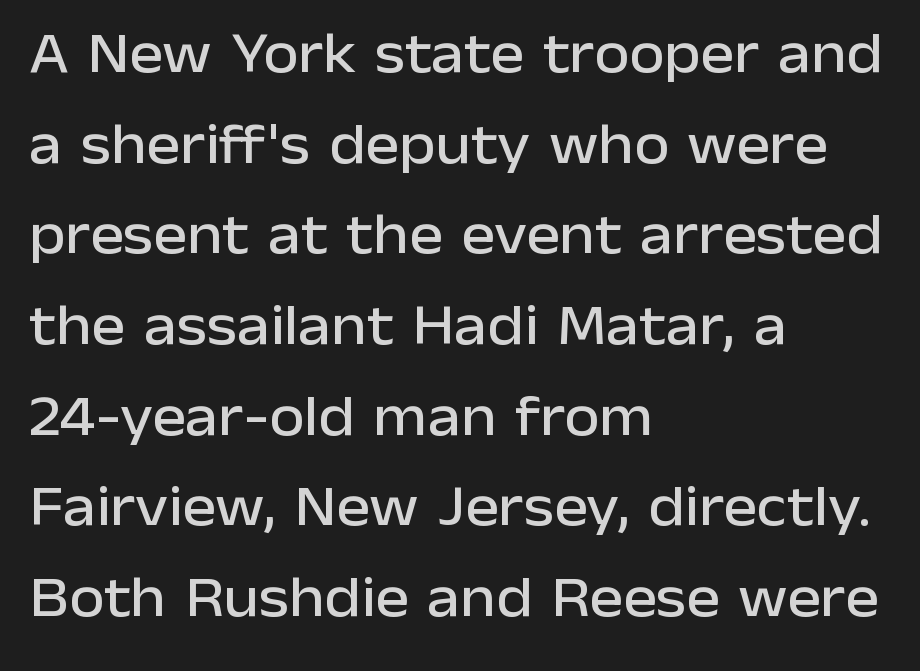
The image shows 57 px sans-serif type, upright; set left-aligned, normal line spacing (1.59x), normal letter spacing, not underlined; low stroke contrast and a medium x-height.
